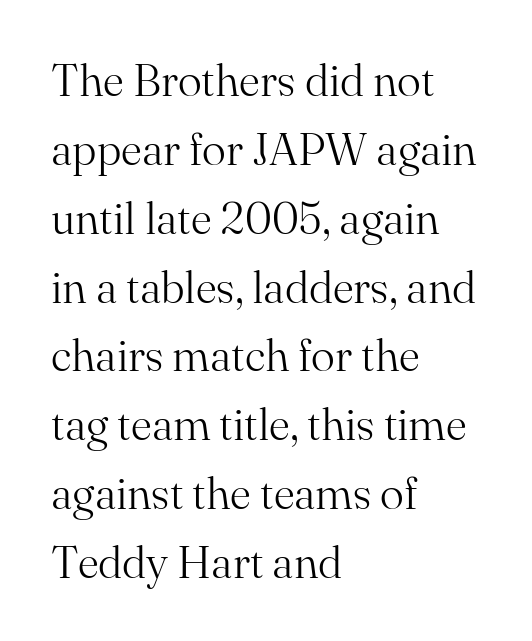
Q: Is the text bold? A: No.
Q: Is the text italic (slanted)? A: No, it is upright.
Q: Is the typeface a serif or a sans-serif typeface? A: Serif.
Q: Is the text underlined? A: No.
Q: How is the paragraph aligned? A: Left-aligned.
Q: Is the spacing between letters normal or unusually wide? A: Normal.
Q: Is the spacing between lines tight, normal or loose? A: Normal.
Q: Width (condensed, normal, or wide)? A: Normal.
Q: Stroke contrast? A: Medium.
Q: x-height? A: Small.
Q: Monospaced? A: No.
